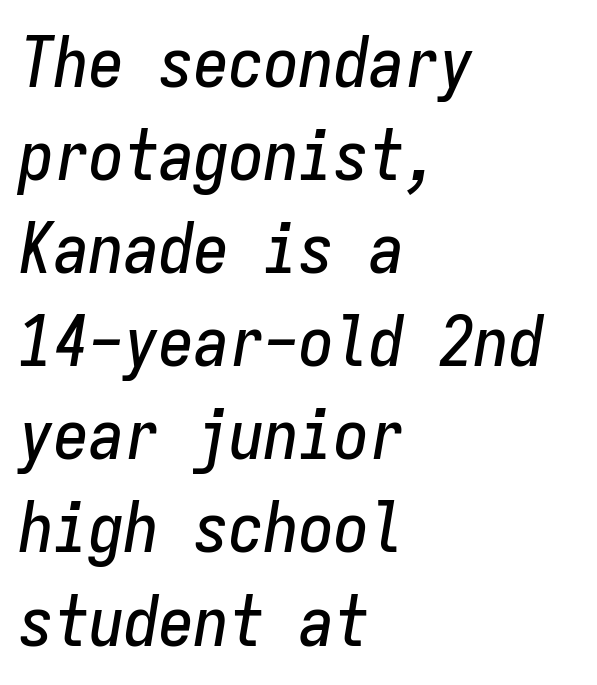
The image shows 70 px condensed type, italic (leaning right), monospaced; set left-aligned, normal line spacing (1.33x), normal letter spacing, not underlined; low stroke contrast and a medium x-height.
